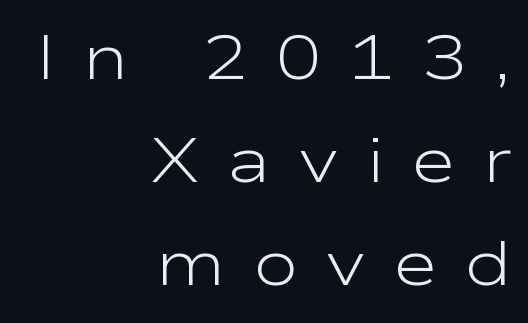
The image shows 62 px light, wide sans-serif type, upright; set right-aligned, normal line spacing (1.66x), unusually wide letter spacing (+0.43 em), not underlined; low stroke contrast and a medium x-height.
